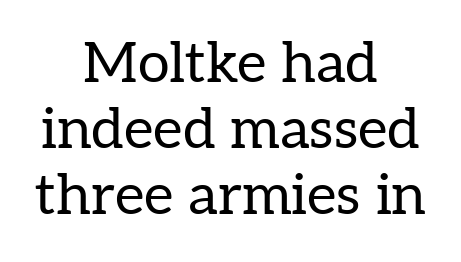
Q: Is the text bold? A: No.
Q: Is the text italic (slanted)? A: No, it is upright.
Q: Is the typeface a serif or a sans-serif typeface? A: Serif.
Q: Is the text underlined? A: No.
Q: How is the paragraph aligned? A: Centered.
Q: Is the spacing between letters normal or unusually wide? A: Normal.
Q: Width (condensed, normal, or wide)? A: Normal.
Q: Stroke contrast? A: Low.
Q: x-height? A: Medium.
Q: Monospaced? A: No.
